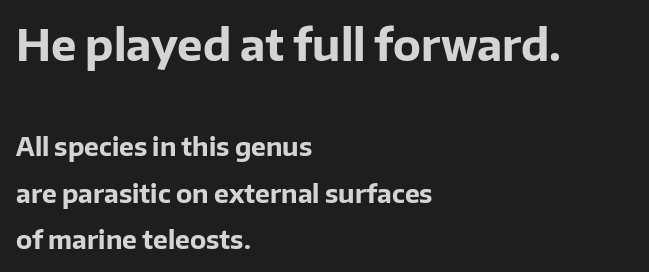
Q: Is the text bold? A: Yes.
Q: Is the text italic (slanted)? A: No, it is upright.
Q: Is the typeface a serif or a sans-serif typeface? A: Sans-serif.
Q: Is the text underlined? A: No.
Q: How is the paragraph aligned? A: Left-aligned.
Q: Is the spacing between letters normal or unusually wide? A: Normal.
Q: Which block of text is set in a larger size, the first (top) or the second (bottom)? A: The first (top) one.
Q: Width (condensed, normal, or wide)? A: Normal.
Q: Stroke contrast? A: Low.
Q: x-height? A: Medium.
Q: Monospaced? A: No.
